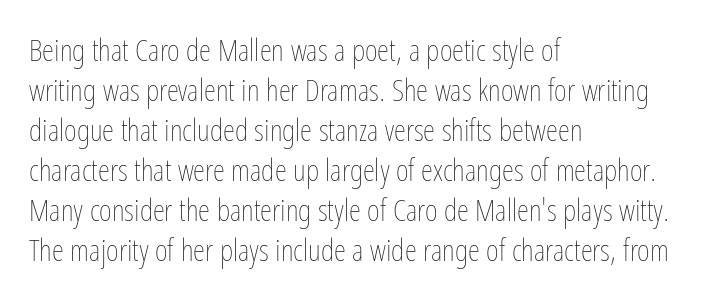
The image shows 31 px thin, condensed type, upright; set left-aligned, normal line spacing (1.29x), normal letter spacing, not underlined; low stroke contrast and a medium x-height.
